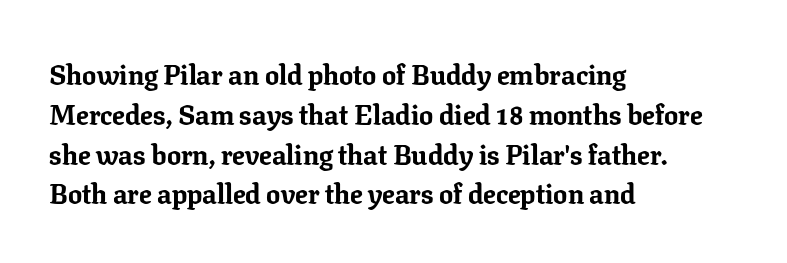
Is the block centered? No — it sits flush against the left margin. You could not count columns in this text — the font is proportionally spaced. Students, this is bold: see how much ink each stroke carries. Just letters on the line, the space beneath them empty. What's the leading like? Ordinary, nothing unusual. The font's upright variant was chosen for this text.
